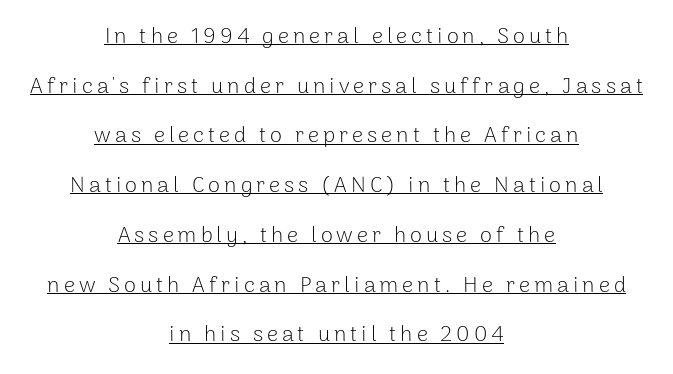
The image shows 22 px text type, upright; set centered, loose line spacing (2.26x), underlined.
